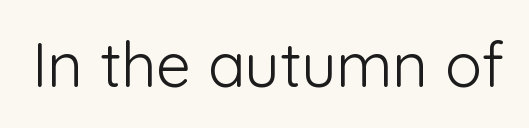
Look at the tracking — it's just the regular setting, nothing added. Proportional: the letters do not fall into vertical columns. Nothing heavy about these letters — not bold at all. The axis of the letterforms is exactly vertical.
